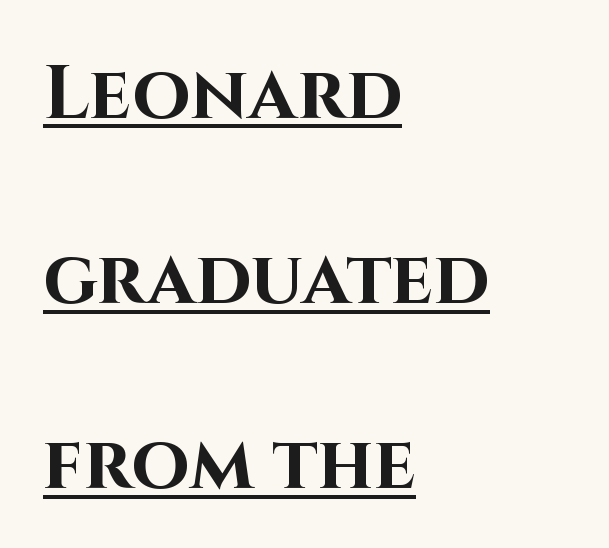
Varying glyph widths throughout — classic text-font behaviour. Compared with a centered layout, this one pins lines to the left instead. When letters stand straight like this, we call the style roman or upright. One glance says open: line gaps are wider than usual. Look at the bottom of the vertical strokes: they stop flat, with no serifs.
